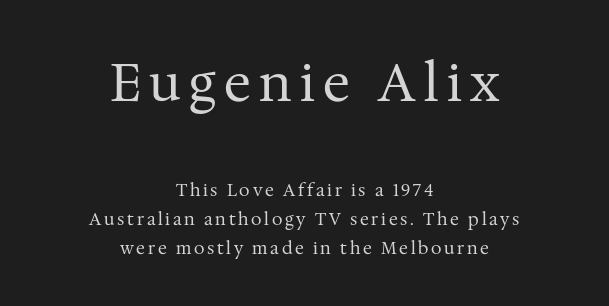
{"serif": "yes", "italic": "no", "bold": "no", "weight": "regular", "width": "normal", "stroke_contrast": "medium", "x_height": "medium", "monospaced": "no", "underline": "no", "align": "center", "line_spacing_ratio": 1.71, "larger_block": "first", "size_ratio": 3.06, "glyph_px": 52}
